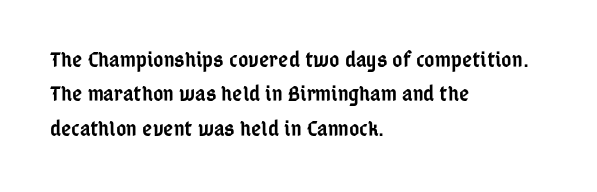
Q: Is the text bold? A: Semi-bold.
Q: Is the text italic (slanted)? A: No, it is upright.
Q: Is the text underlined? A: No.
Q: How is the paragraph aligned? A: Left-aligned.
Q: Is the spacing between letters normal or unusually wide? A: Normal.
Q: Is the spacing between lines tight, normal or loose? A: Normal.
